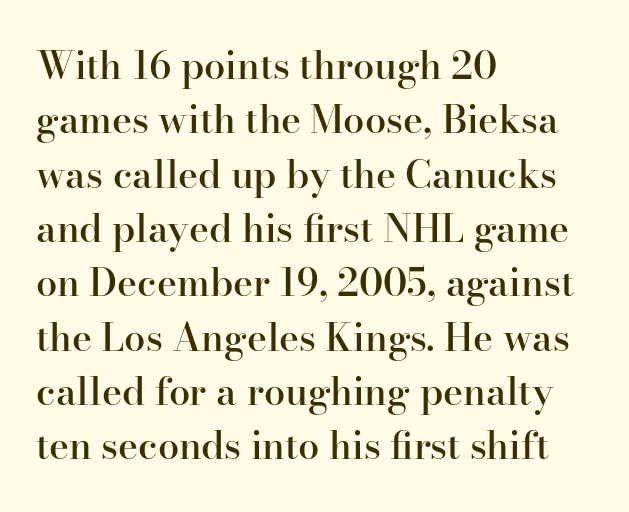
The passage shown is semibold, sitting just below true bold. The face used here is seriffed, in the tradition of book romans. Notice how the stems are strictly vertical — no italics here. Here the designer chose a conventional face with non-uniform glyph widths. Line beginnings align vertically; line endings do not. A clean baseline with only descenders dipping below it.
